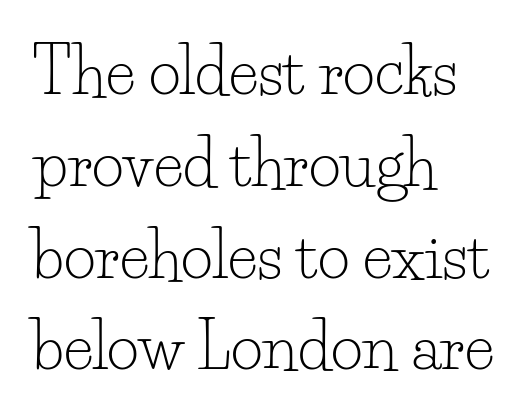
The image shows 62 px light serif type, upright; set left-aligned, normal line spacing (1.48x), normal letter spacing, not underlined; low stroke contrast and a small x-height.
